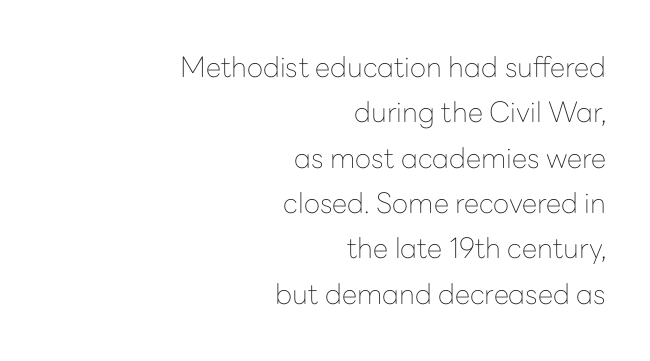
Q: Is the text bold? A: No.
Q: Is the text italic (slanted)? A: No, it is upright.
Q: Is the typeface a serif or a sans-serif typeface? A: Sans-serif.
Q: Is the text underlined? A: No.
Q: How is the paragraph aligned? A: Right-aligned.
Q: Is the spacing between letters normal or unusually wide? A: Normal.
Q: Is the spacing between lines tight, normal or loose? A: Normal.
Q: Width (condensed, normal, or wide)? A: Normal.
Q: Stroke contrast? A: Low.
Q: x-height? A: Medium.
Q: Monospaced? A: No.
